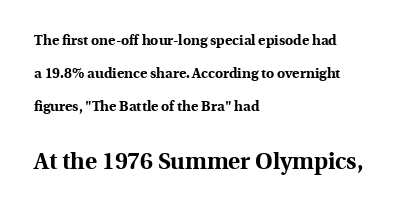
The image shows 23 px bold type, upright; set left-aligned, loose line spacing (2.35x), normal letter spacing, not underlined; the second (bottom) block is 1.64x larger.
